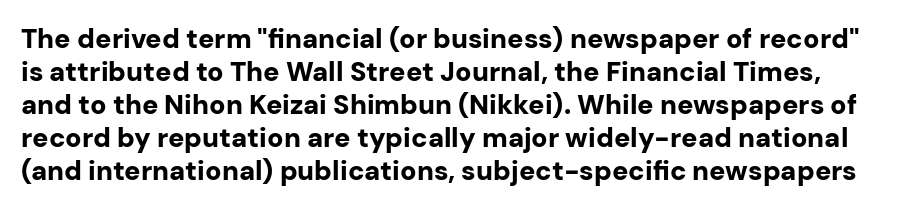
Q: Is the text bold? A: Yes.
Q: Is the text italic (slanted)? A: No, it is upright.
Q: Is the text underlined? A: No.
Q: Is the spacing between letters normal or unusually wide? A: Normal.
